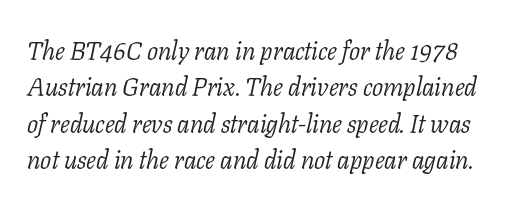
The image shows 26 px text type, italic (leaning right); set normal line spacing (1.4x), normal letter spacing, not underlined.
